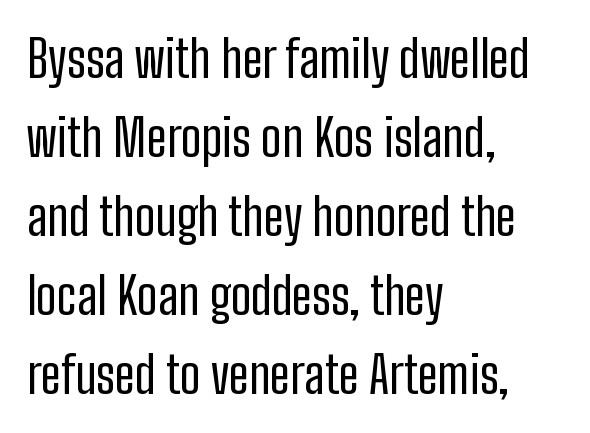
In terms of letterspacing, this is plain default setting. The designer left line spacing at the default. Compared with a typical body face, this is equally light or lighter still. Proportional: the letters do not fall into vertical columns.
